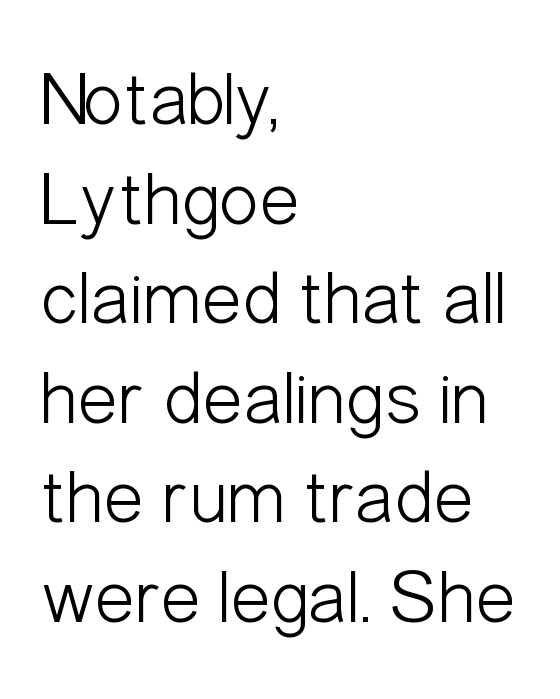
Q: Is the text bold? A: No.
Q: Is the text italic (slanted)? A: No, it is upright.
Q: Is the typeface a serif or a sans-serif typeface? A: Sans-serif.
Q: Is the text underlined? A: No.
Q: How is the paragraph aligned? A: Left-aligned.
Q: Is the spacing between letters normal or unusually wide? A: Normal.
Q: Is the spacing between lines tight, normal or loose? A: Normal.
Q: Width (condensed, normal, or wide)? A: Condensed.
Q: Stroke contrast? A: Low.
Q: x-height? A: Medium.
Q: Monospaced? A: No.
